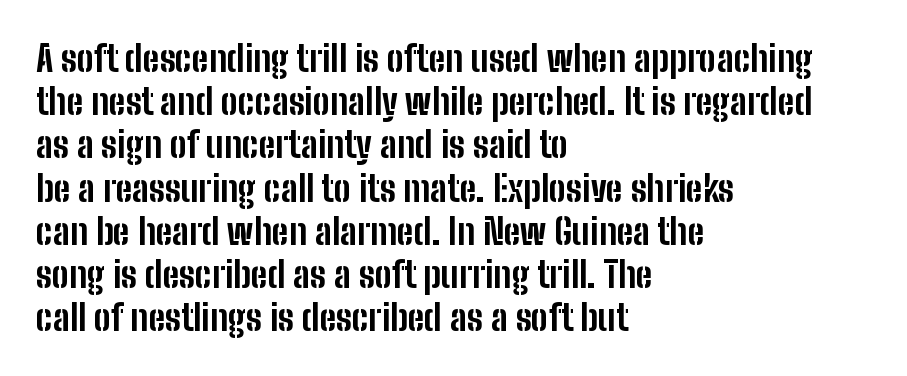
The image shows 36 px bold, condensed sans-serif type, upright; set left-aligned, line spacing 1.2x, normal letter spacing, not underlined; low stroke contrast and a medium x-height.
